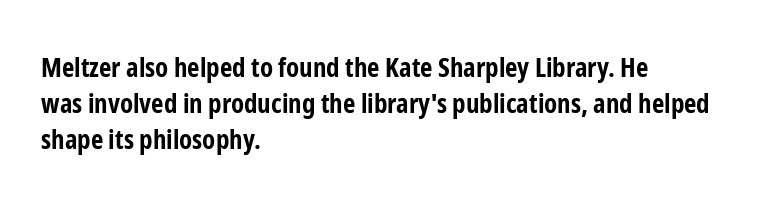
Q: Is the text bold? A: Yes.
Q: Is the text italic (slanted)? A: No, it is upright.
Q: Is the text underlined? A: No.
Q: How is the paragraph aligned? A: Left-aligned.
Q: Is the spacing between letters normal or unusually wide? A: Normal.
Q: Is the spacing between lines tight, normal or loose? A: Normal.
